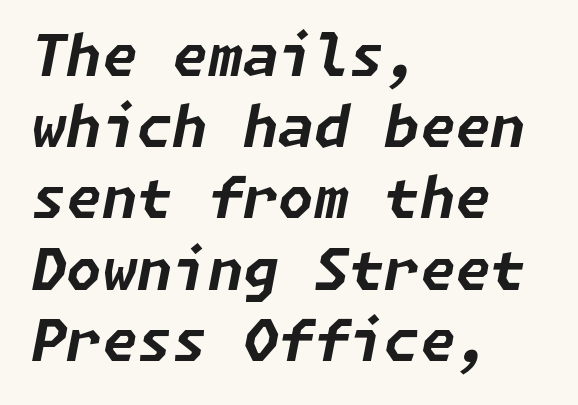
{"italic": "yes", "lean": "right", "slant_degrees": 11, "bold": "yes", "weight": "bold", "width": "normal", "stroke_contrast": "low", "x_height": "medium", "underline": "no", "align": "left", "line_spacing": "normal", "line_spacing_ratio": 1.25, "letter_spacing": "normal", "letter_spacing_em": 0.0, "glyph_px": 57}
